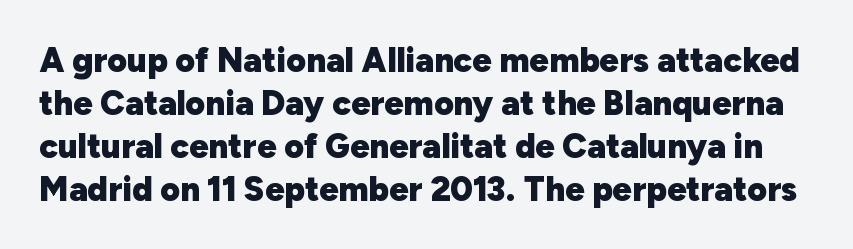
The image shows 34 px heavy sans-serif type, upright; set normal line spacing (1.26x), normal letter spacing, not underlined; low stroke contrast and a medium x-height.
